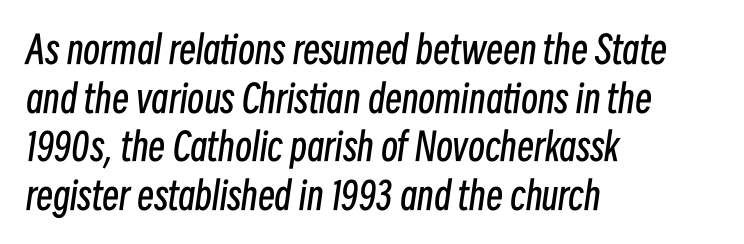
The image shows 38 px regular-weight, condensed type, italic (leaning right); set left-aligned, normal line spacing (1.28x), normal letter spacing, not underlined; low stroke contrast and a medium x-height.
